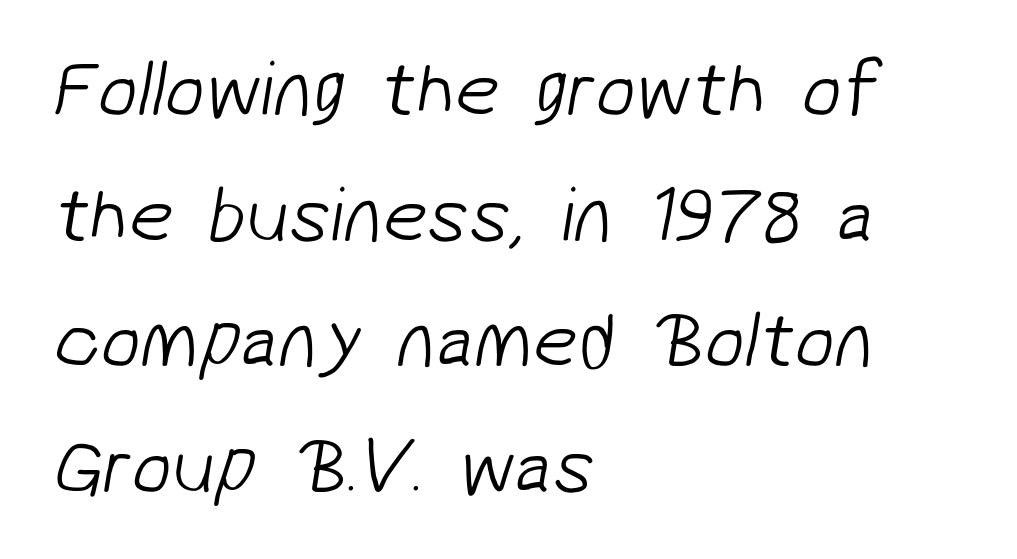
{"serif": "no", "bold": "no", "weight": "light", "width": "normal", "stroke_contrast": "low", "x_height": "medium", "monospaced": "no", "underline": "no", "align": "left", "line_spacing": "normal", "line_spacing_ratio": 1.59, "letter_spacing": "normal", "letter_spacing_em": 0.0, "glyph_px": 79}
